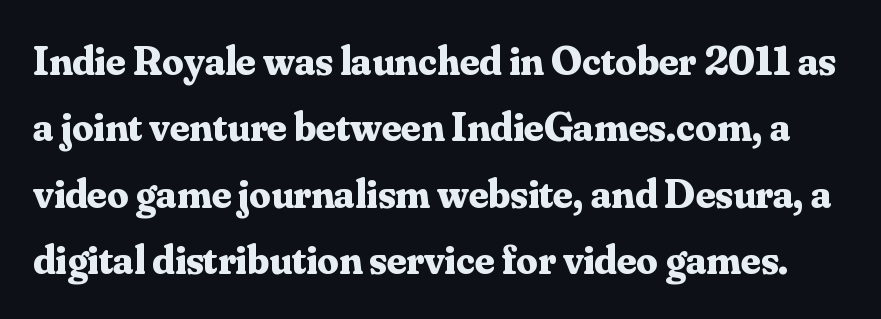
The face used here is rendered with its standard letterfit. Looks like regular typesetting: each glyph gets only the width it needs. Characters remain perfectly vertical along every line. A serif font was chosen for this passage.
